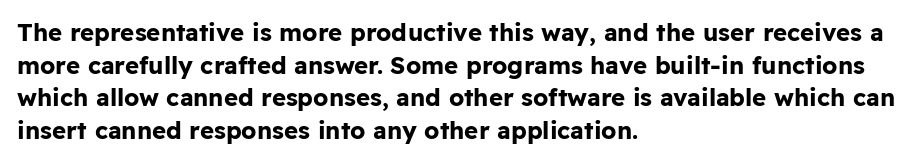
The rendering uses a moderate line-height, typical for paragraphs. The typography opts for an upright posture over an oblique one. Each word holds together tightly as a unit, with standard inter-letter gaps. Left-aligned paragraph, ragged on the right. The sample has been set heavy, in full bold. The string is rendered with underlining switched off.
